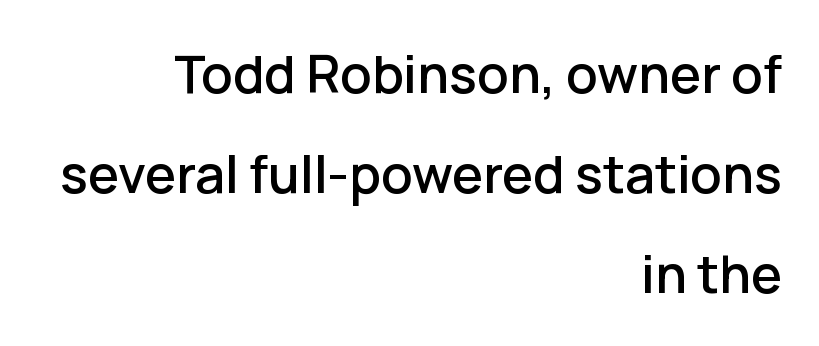
Q: Is the text italic (slanted)? A: No, it is upright.
Q: Is the typeface a serif or a sans-serif typeface? A: Sans-serif.
Q: Is the text underlined? A: No.
Q: How is the paragraph aligned? A: Right-aligned.
Q: Is the spacing between letters normal or unusually wide? A: Normal.
Q: Is the spacing between lines tight, normal or loose? A: Loose.
Q: Width (condensed, normal, or wide)? A: Normal.
Q: Stroke contrast? A: Low.
Q: x-height? A: Medium.
Q: Monospaced? A: No.
